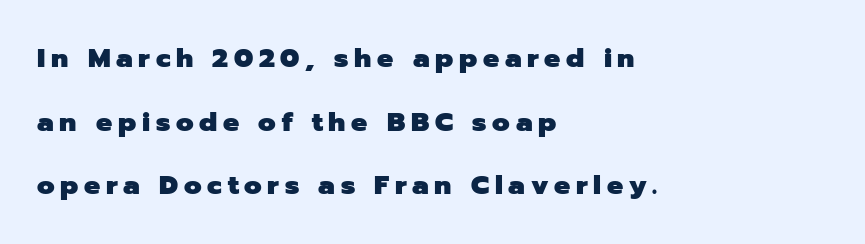
The image shows 27 px bold type, upright; set left-aligned, loose line spacing (2.36x), unusually wide letter spacing (+0.21 em), not underlined.
